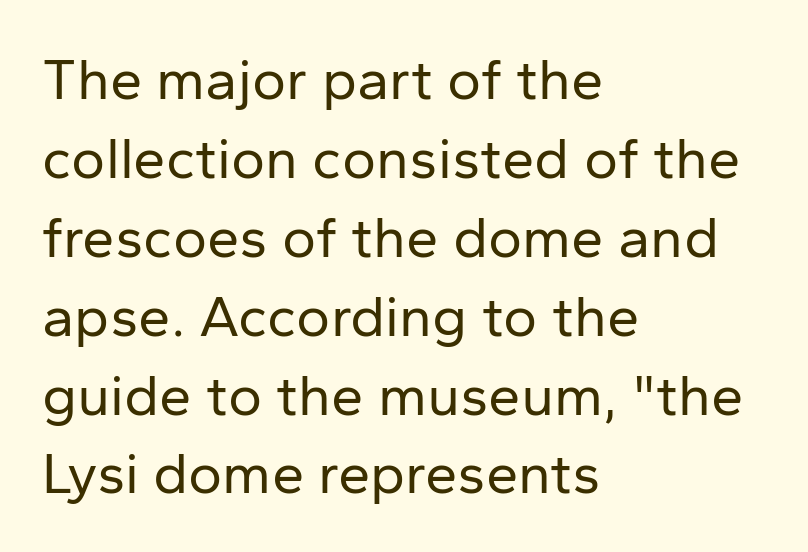
The image shows 58 px regular-weight sans-serif type, upright; set left-aligned, normal line spacing (1.36x), normal letter spacing, not underlined; low stroke contrast and a medium x-height.
